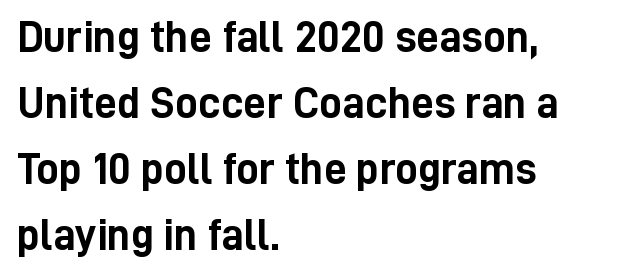
The image shows 45 px semibold, condensed sans-serif type, upright; set left-aligned, normal line spacing (1.47x), normal letter spacing, not underlined; low stroke contrast and a medium x-height.
